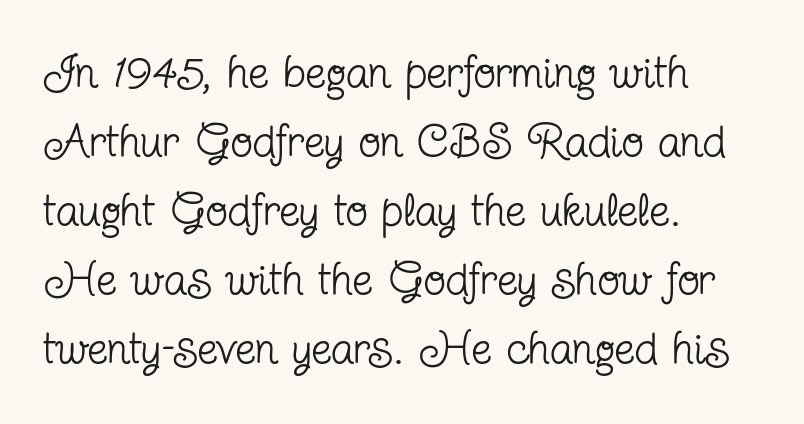
Q: Is the text bold? A: No.
Q: Is the text italic (slanted)? A: No, it is upright.
Q: Is the typeface a serif or a sans-serif typeface? A: Serif.
Q: Is the text underlined? A: No.
Q: How is the paragraph aligned? A: Left-aligned.
Q: Is the spacing between letters normal or unusually wide? A: Normal.
Q: Is the spacing between lines tight, normal or loose? A: Normal.
Q: Width (condensed, normal, or wide)? A: Condensed.
Q: Stroke contrast? A: Low.
Q: x-height? A: Medium.
Q: Monospaced? A: No.
